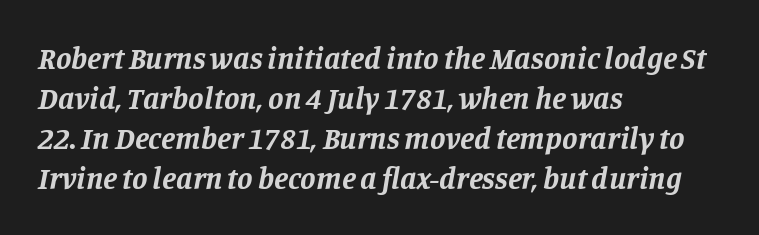
{"serif": "yes", "italic": "yes", "lean": "right", "slant_degrees": 11, "bold": "yes", "weight": "bold", "width": "normal", "stroke_contrast": "low", "x_height": "large", "monospaced": "no", "underline": "no", "align": "left", "line_spacing": "normal", "line_spacing_ratio": 1.29, "letter_spacing": "normal", "letter_spacing_em": 0.0, "glyph_px": 31}
